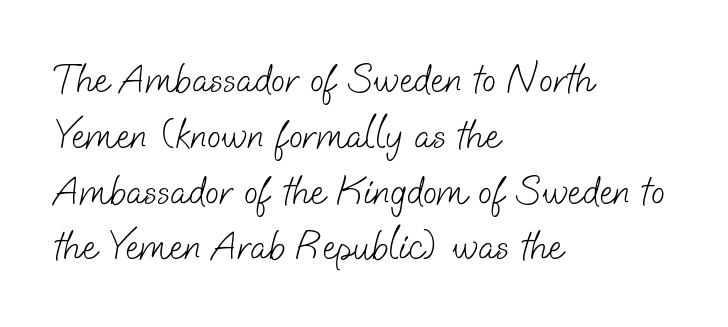
Character widths vary here, with narrow letters taking less room than wide ones. The glyphs in this specimen are sans serif. The area under the type is left untouched. The typesetter chose a ragged-right arrangement here. In terms of leading, this rendering sits right in the middle. Heft: none added — not bold.
